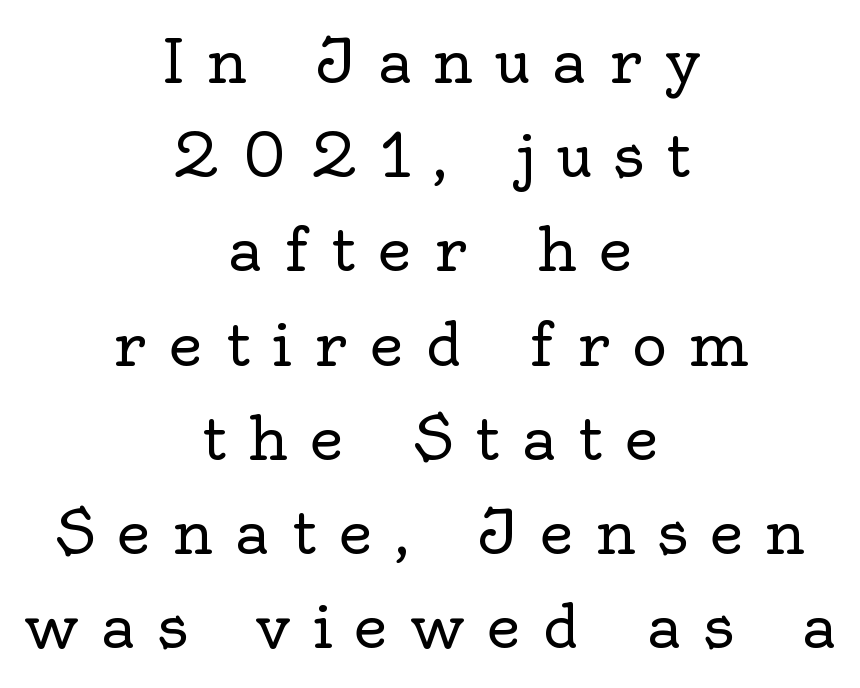
The image shows 60 px regular-weight serif type, upright; set centered, normal line spacing (1.57x), unusually wide letter spacing (+0.36 em), not underlined; a small x-height.
